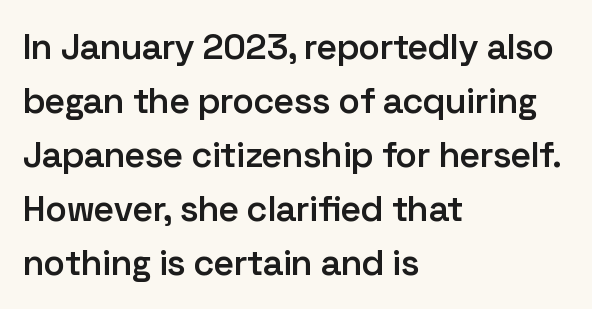
The image shows 36 px semibold sans-serif type, upright; set left-aligned, normal line spacing (1.5x), normal letter spacing, not underlined; low stroke contrast and a medium x-height.
